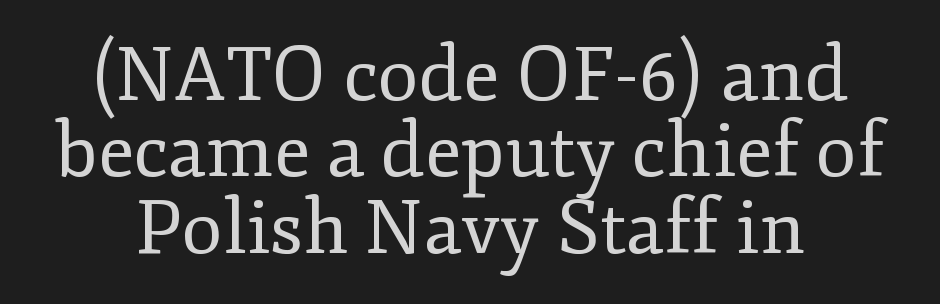
Q: Is the text bold? A: No.
Q: Is the text italic (slanted)? A: No, it is upright.
Q: Is the typeface a serif or a sans-serif typeface? A: Serif.
Q: Is the text underlined? A: No.
Q: Is the spacing between letters normal or unusually wide? A: Normal.
Q: Is the spacing between lines tight, normal or loose? A: Tight.
Q: Width (condensed, normal, or wide)? A: Normal.
Q: Stroke contrast? A: Low.
Q: x-height? A: Small.
Q: Monospaced? A: No.
